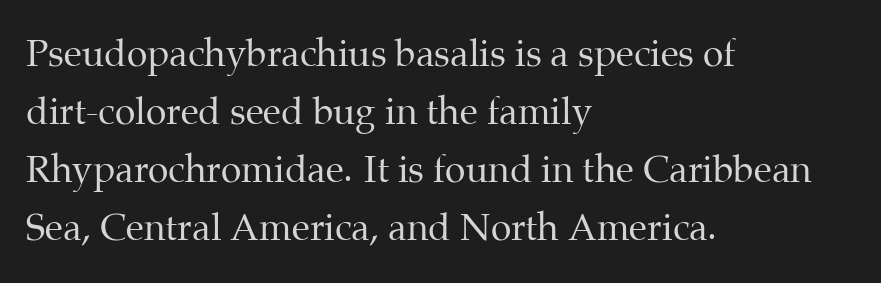
Q: Is the text bold? A: No.
Q: Is the text italic (slanted)? A: No, it is upright.
Q: Is the typeface a serif or a sans-serif typeface? A: Serif.
Q: Is the text underlined? A: No.
Q: How is the paragraph aligned? A: Left-aligned.
Q: Is the spacing between letters normal or unusually wide? A: Normal.
Q: Is the spacing between lines tight, normal or loose? A: Normal.
Q: Width (condensed, normal, or wide)? A: Normal.
Q: Stroke contrast? A: Medium.
Q: x-height? A: Medium.
Q: Monospaced? A: No.
